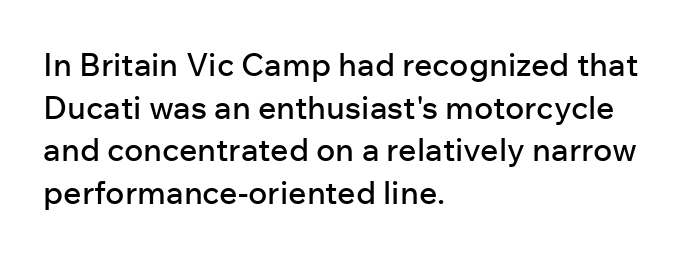
Q: Is the text italic (slanted)? A: No, it is upright.
Q: Is the typeface a serif or a sans-serif typeface? A: Sans-serif.
Q: Is the text underlined? A: No.
Q: How is the paragraph aligned? A: Left-aligned.
Q: Is the spacing between letters normal or unusually wide? A: Normal.
Q: Is the spacing between lines tight, normal or loose? A: Normal.
Q: Width (condensed, normal, or wide)? A: Normal.
Q: Stroke contrast? A: Low.
Q: x-height? A: Medium.
Q: Monospaced? A: No.
